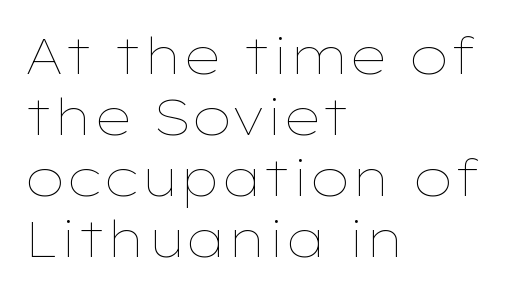
{"italic": "no", "bold": "no", "weight": "thin", "width": "wide", "stroke_contrast": "low", "x_height": "medium", "monospaced": "no", "underline": "no", "align": "left", "line_spacing_ratio": 1.22, "letter_spacing": "normal", "letter_spacing_em": 0.0, "glyph_px": 50}
